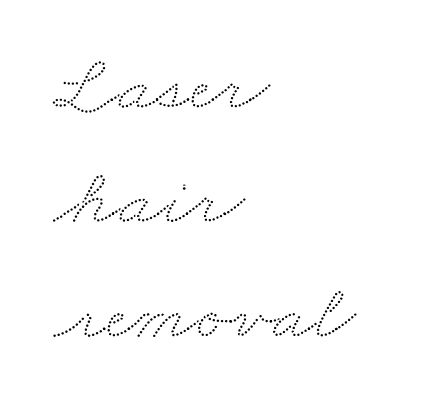
Q: Is the text underlined? A: No.
Q: How is the paragraph aligned? A: Left-aligned.
Q: Is the spacing between letters normal or unusually wide? A: Normal.
Q: Is the spacing between lines tight, normal or loose? A: Normal.
Q: Width (condensed, normal, or wide)? A: Wide.
Q: Stroke contrast? A: Low.
Q: x-height? A: Small.
Q: Monospaced? A: No.
